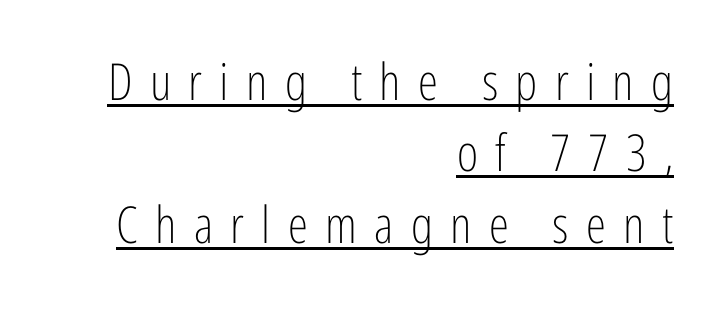
The image shows 51 px light, condensed sans-serif type, upright; set right-aligned, normal line spacing (1.4x), unusually wide letter spacing (+0.34 em), underlined; low stroke contrast and a medium x-height.
